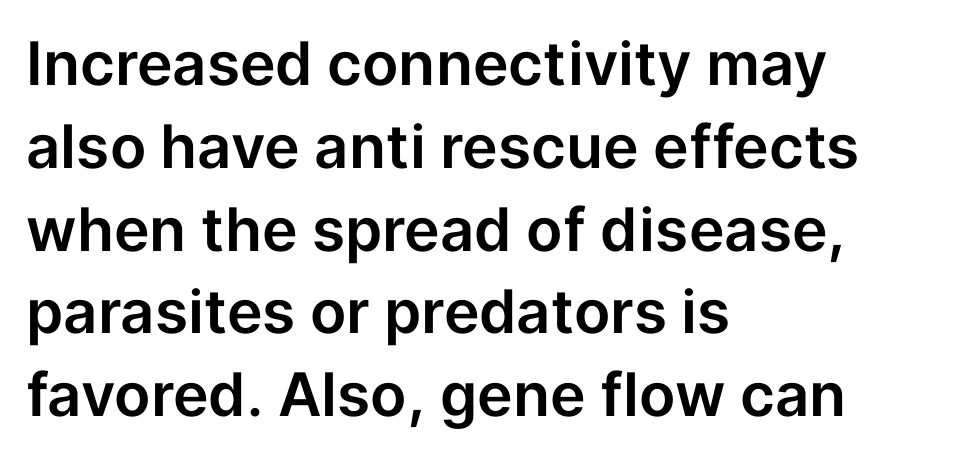
The image shows 60 px sans-serif type, upright; set left-aligned, normal line spacing (1.38x), normal letter spacing, not underlined; low stroke contrast and a medium x-height.
